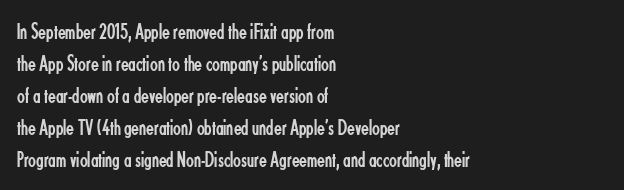
{"italic": "no", "bold": "no", "underline": "no", "align": "left", "line_spacing": "normal", "line_spacing_ratio": 1.39, "letter_spacing": "normal", "letter_spacing_em": 0.0, "glyph_px": 23}
